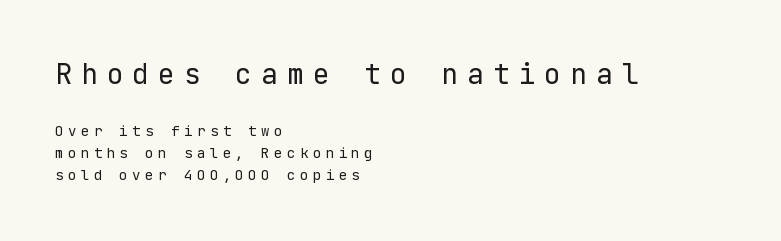
Stems here are at most as thick as an everyday book face. Glance below the letters and you will spot only blank space. The type sits square on the baseline with zero lean. Horizontal alignment here is leftward, the default for most running prose. Top chunk: large. Bottom chunk: small.
